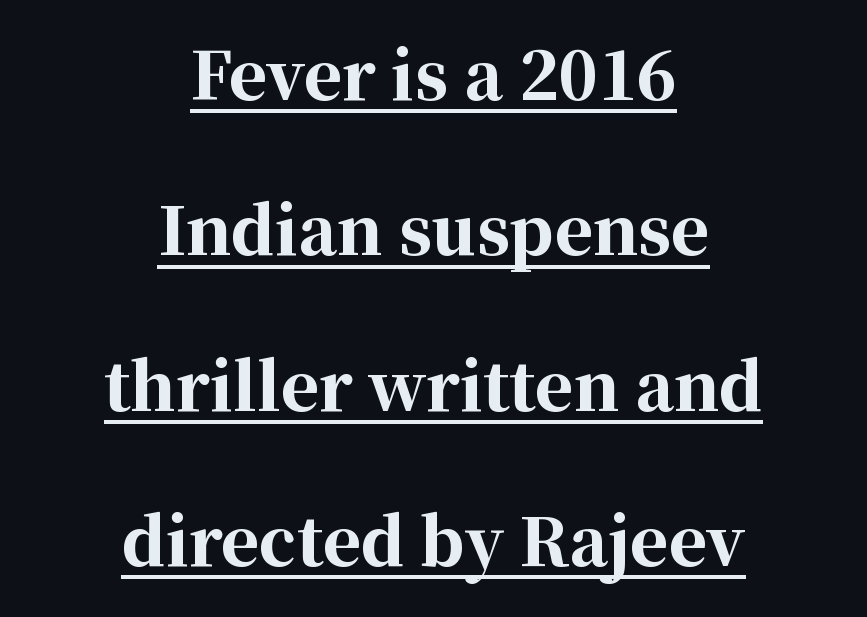
{"serif": "yes", "italic": "no", "bold": "yes", "weight": "bold", "width": "normal", "stroke_contrast": "high", "x_height": "medium", "monospaced": "no", "underline": "yes", "align": "center", "line_spacing": "loose", "line_spacing_ratio": 2.39, "letter_spacing": "normal", "letter_spacing_em": 0.0, "glyph_px": 65}
